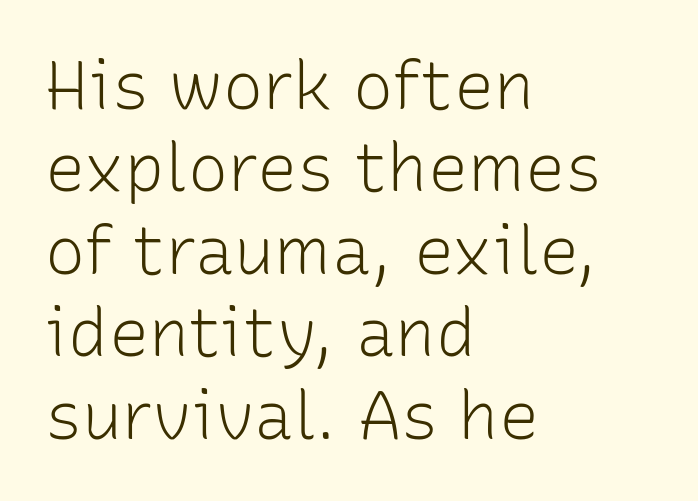
The image shows 67 px light sans-serif type, upright; set left-aligned, line spacing 1.23x, normal letter spacing, not underlined; low stroke contrast and a medium x-height.
